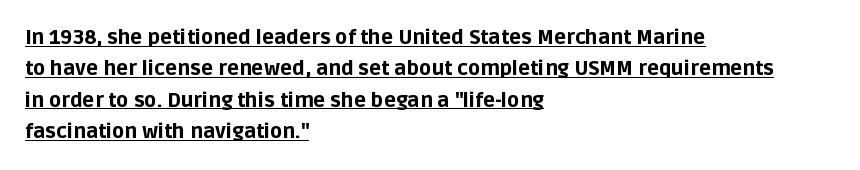
The line texture is even and compact thanks to regular tracking. The string is rendered with underlining switched on. Which margin do the lines hug? The left one — the right edge is uneven. This is heavy type, rendered in bold. It's the straight-up-and-down kind of type. One glance says typical: line gaps are just what's usual.
